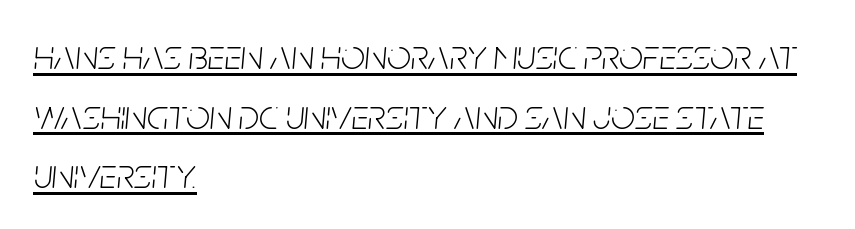
{"italic": "yes", "lean": "right", "slant_degrees": 5, "bold": "no", "weight": "light", "width": "condensed", "stroke_contrast": "low", "x_height": "large", "monospaced": "no", "underline": "yes", "align": "left", "line_spacing": "normal", "line_spacing_ratio": 1.42, "letter_spacing": "normal", "letter_spacing_em": 0.0, "glyph_px": 42}
